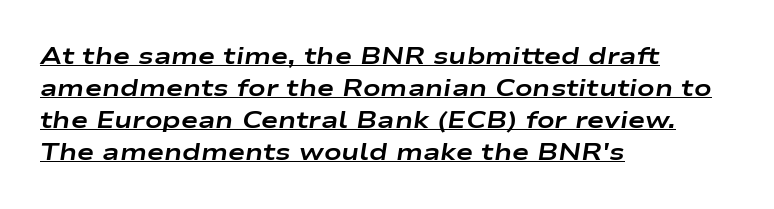
The text block is weighted toward the left margin, trailing off unevenly rightward. Heft: maximum for text — a bold. The rendering keeps characters at their native spacing. The letters are slanted; this is an italic face. Leading matches the norm, producing a regular column.
